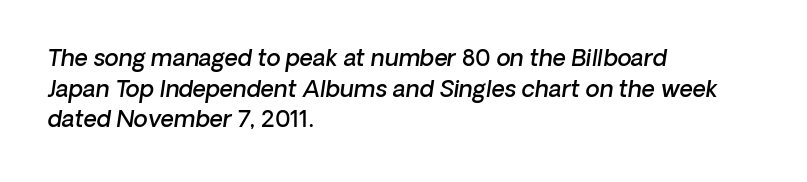
{"bold": "semi", "underline": "no", "align": "left", "line_spacing": "normal", "line_spacing_ratio": 1.33, "letter_spacing": "normal", "letter_spacing_em": 0.0, "glyph_px": 23}
